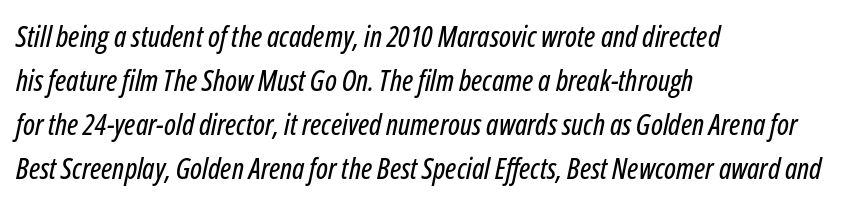
Italic? Definitely — the glyphs are oblique. Notice how descenders clear the ascenders below comfortably — that's standard leading. These lines stack with their left ends in a neat column. Glance below the letters and you will spot only blank space. Here the designer chose a conventional face with non-uniform glyph widths.
